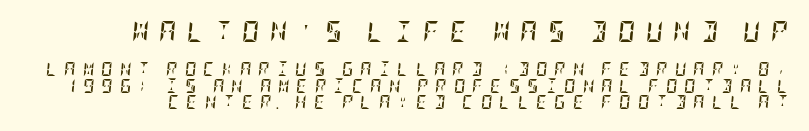
{"italic": "yes", "lean": "right", "slant_degrees": 5, "bold": "yes", "underline": "no", "line_spacing_ratio": 1.17, "letter_spacing": "wide", "letter_spacing_em": 0.5, "larger_block": "first", "size_ratio": 1.5, "glyph_px": 21}
